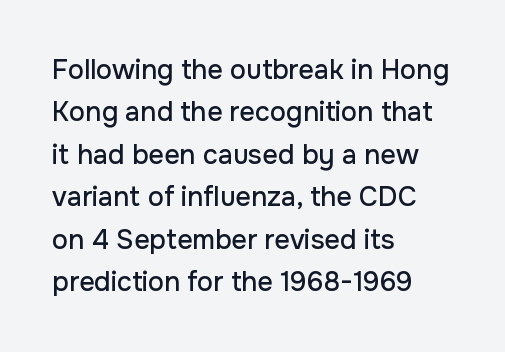
Q: Is the text italic (slanted)? A: No, it is upright.
Q: Is the text underlined? A: No.
Q: How is the paragraph aligned? A: Left-aligned.
Q: Is the spacing between letters normal or unusually wide? A: Normal.
Q: Is the spacing between lines tight, normal or loose? A: Normal.
